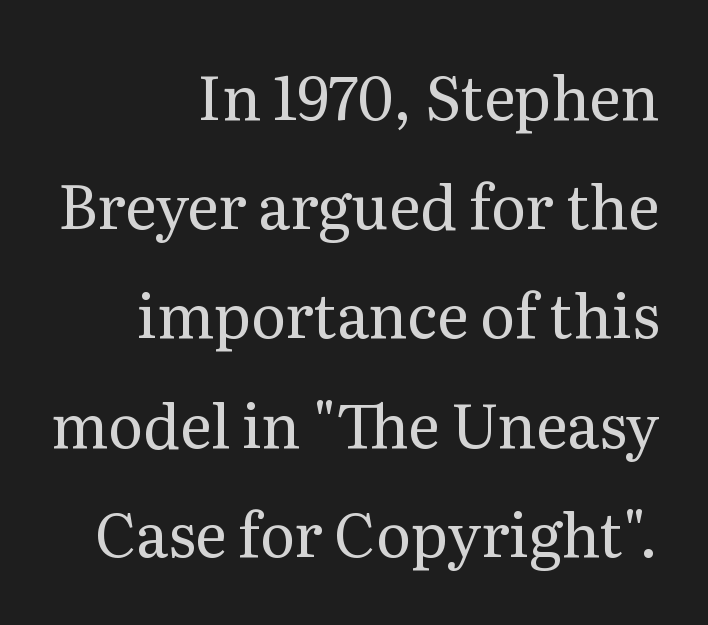
Style check: upright. The space beneath each line is pristine and unruled. Heft: none added — not bold. Think of a printed novel: that variable character pitch is what you see here.
